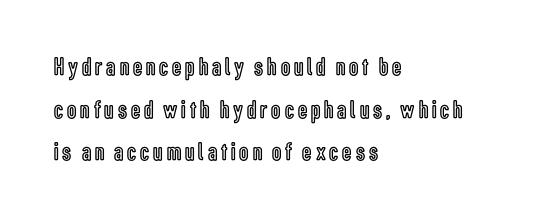
Q: Is the text italic (slanted)? A: No, it is upright.
Q: Is the text underlined? A: No.
Q: How is the paragraph aligned? A: Left-aligned.
Q: Is the spacing between lines tight, normal or loose? A: Normal.
